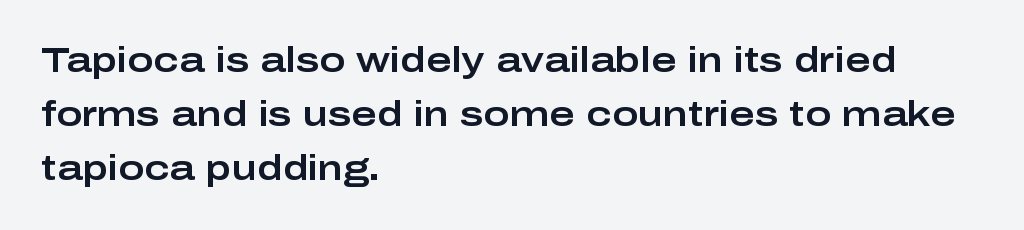
Line beginnings align vertically; line endings do not. Quick note: interline space is typical. Glyph-to-glyph distance matches everyday printed text. Do the characters align in a grid? No, the font is proportional. Descenders hang freely into open space. Nope, no serifs anywhere on these letters.
